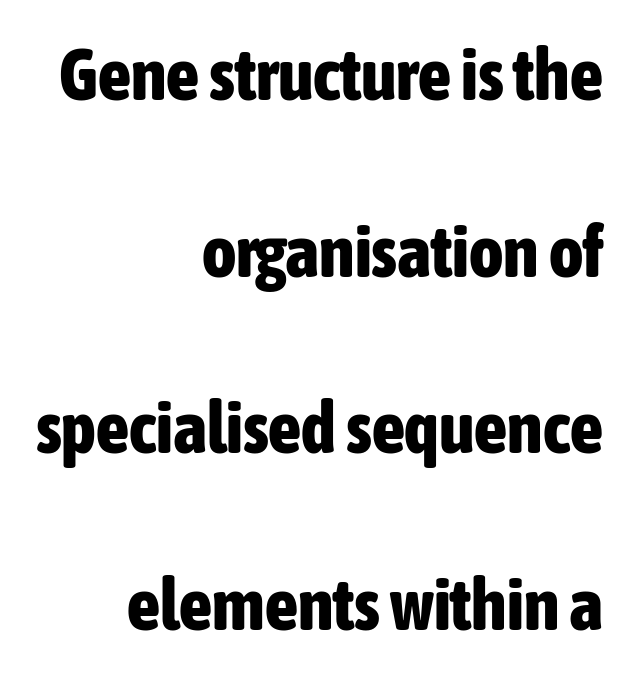
The image shows 73 px bold, condensed sans-serif type, upright; set right-aligned, loose line spacing (2.42x), normal letter spacing, not underlined; low stroke contrast and a medium x-height.
